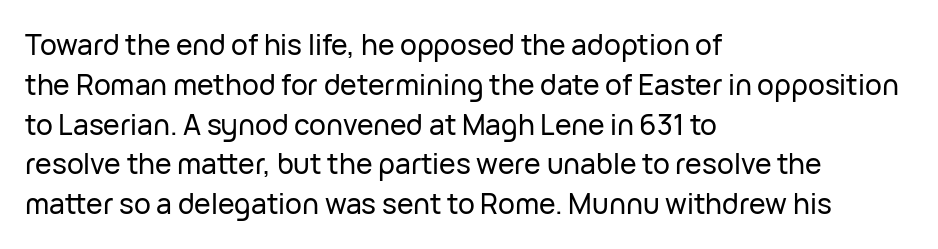
{"serif": "no", "italic": "no", "width": "normal", "stroke_contrast": "low", "x_height": "medium", "monospaced": "no", "underline": "no", "align": "left", "line_spacing": "normal", "line_spacing_ratio": 1.42, "letter_spacing": "normal", "letter_spacing_em": 0.0, "glyph_px": 28}
